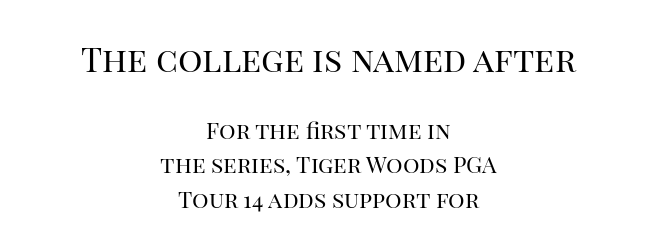
The image shows 34 px regular-weight serif type, upright; set centered, normal line spacing (1.51x), normal letter spacing, not underlined; the first (top) block is 1.48x larger; high stroke contrast and a large x-height.
